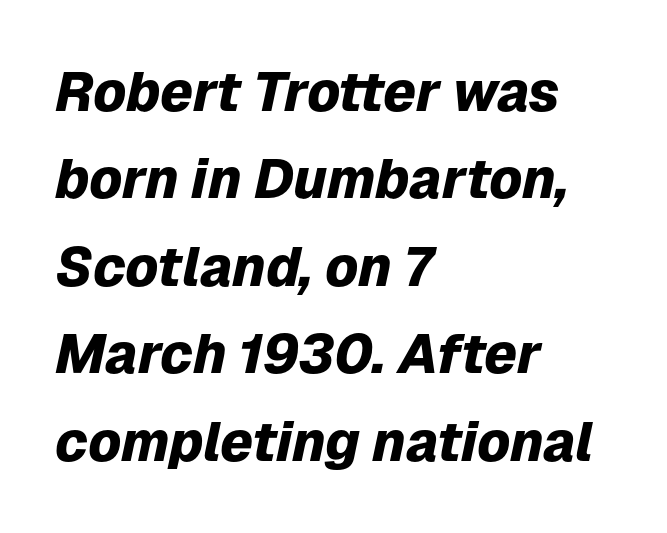
The image shows 55 px heavy type, italic (leaning right); set left-aligned, normal line spacing (1.59x), normal letter spacing, not underlined; low stroke contrast and a medium x-height.
